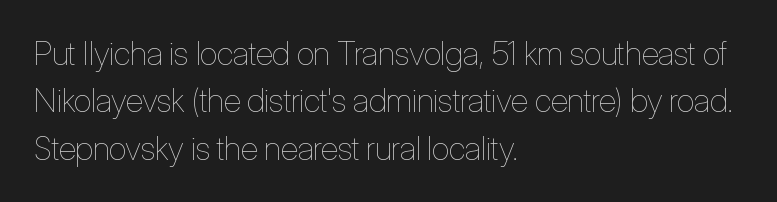
This sample is left-justified, so line endings fall wherever the words run out. This is roman type, the default non-slanted kind. The lines sit at an ordinary, default distance from one another. The passage shown is typed in a proportional face where columns would drift. This rendering leaves character spacing at its baseline value.
